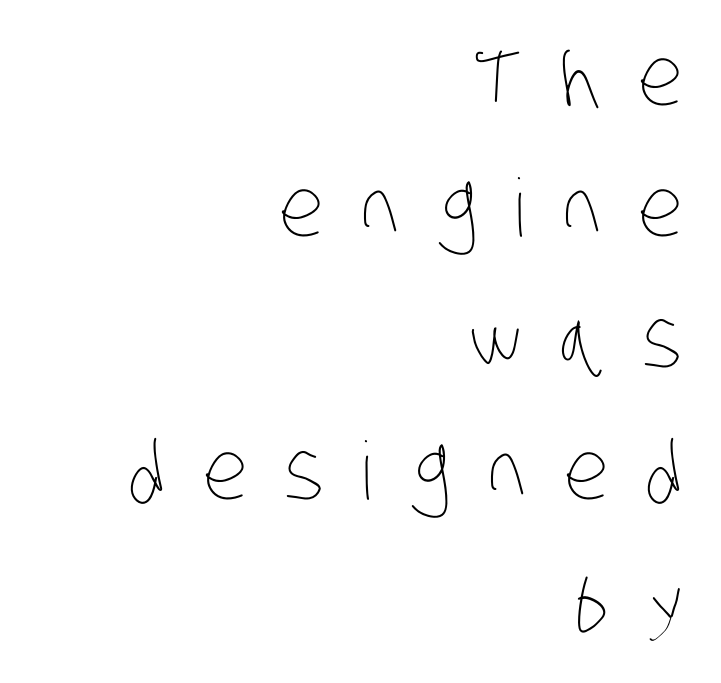
Think standard paragraph weight, or any step lighter than that. Do the characters align in a grid? No, the font is proportional. Interline gaps are of average width in this sample. Alignment: flush right. No word sits above an underline.
